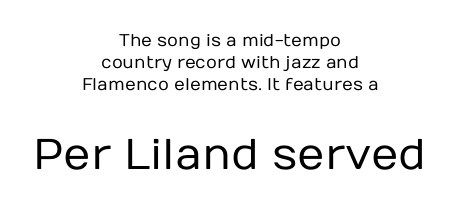
Is this a sans? Yes — the strokes have no serifs. Bigger letters appear in the bottom chunk; the top chunk is reduced. Think of a printed novel: that variable character pitch is what you see here. Italic? Not at all — the glyphs are vertical. The designer left line spacing at the default.
